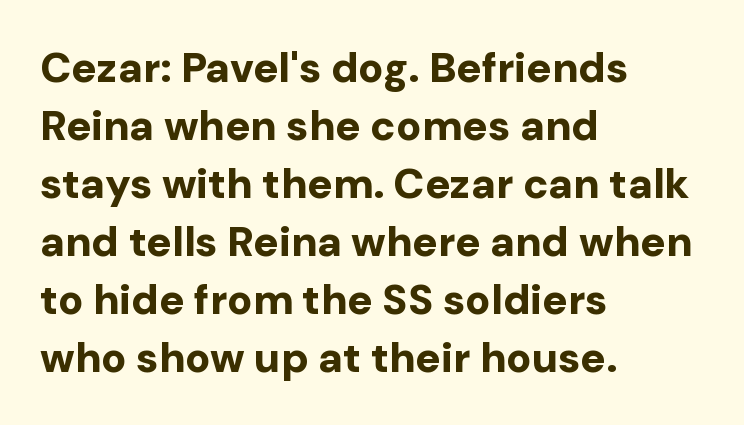
{"serif": "no", "italic": "no", "bold": "yes", "weight": "bold", "width": "normal", "stroke_contrast": "low", "x_height": "medium", "monospaced": "no", "underline": "no", "align": "left", "line_spacing": "normal", "line_spacing_ratio": 1.38, "letter_spacing": "normal", "letter_spacing_em": 0.0, "glyph_px": 42}
